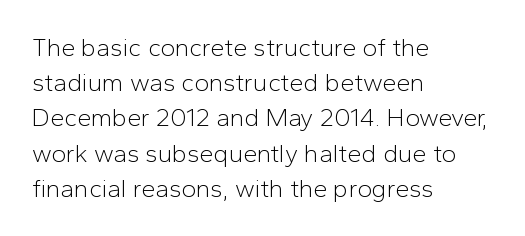
{"italic": "no", "bold": "no", "underline": "no", "align": "left", "line_spacing": "normal", "line_spacing_ratio": 1.41, "letter_spacing": "normal", "letter_spacing_em": 0.0, "glyph_px": 25}
